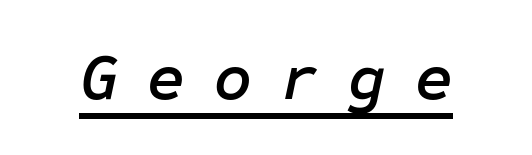
{"italic": "yes", "lean": "right", "slant_degrees": 12, "width": "normal", "stroke_contrast": "low", "x_height": "medium", "underline": "yes", "letter_spacing": "wide", "letter_spacing_em": 0.45, "glyph_px": 65}
